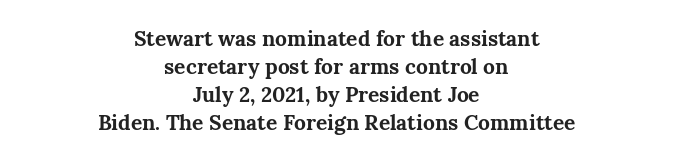
{"italic": "no", "bold": "yes", "underline": "no", "align": "center", "line_spacing": "normal", "line_spacing_ratio": 1.34, "letter_spacing": "normal", "letter_spacing_em": 0.0, "glyph_px": 21}
